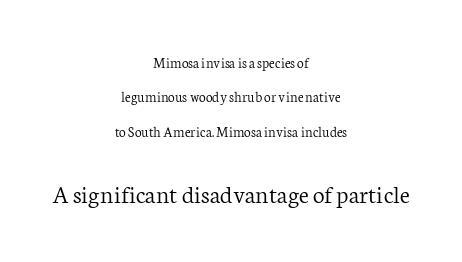
Leading is clearly above the norm, producing a sparse column. In terms of letterspacing, this is plain default setting. Scale increases going downward across the two blocks. Bold? No — there's no thickening of the strokes. The type sits square on the baseline with zero lean. Layout note: lines centered.
